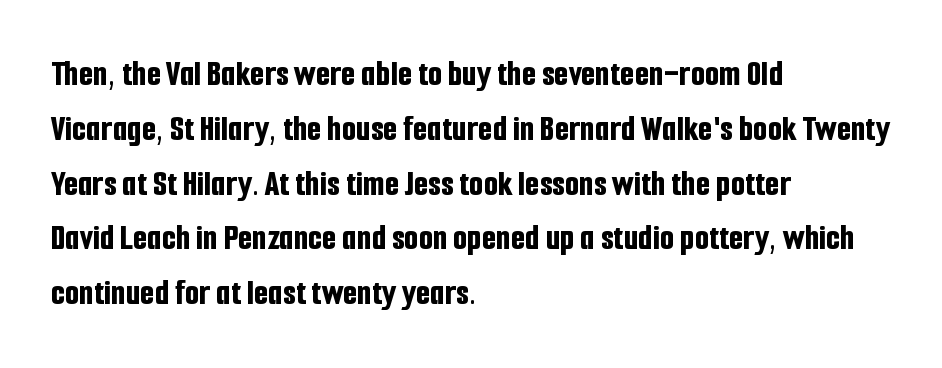
Nobody touched the tracking dial on this one. The type family on display is of the sans-serif kind. The rendering uses a moderate line-height, typical for paragraphs. The letters advance in unequal steps, a hallmark of proportional type. A classic flush-left, rag-right setting is used for this passage. The font is running at its bold setting.
